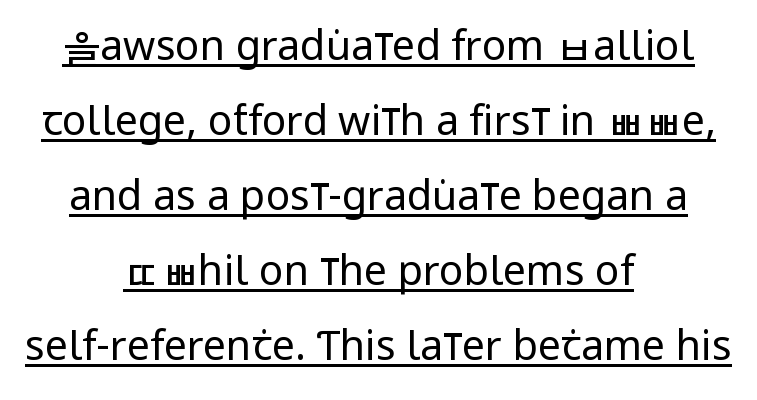
You can see a thin bar hugging the bottom of the glyphs. Honestly, the letter spacing is just normal — you wouldn't notice it. A student would call this center alignment; a typographer would say set centered. Type style note: lacks serifs. The letterforms sit at book weight or below. Tall strokes in this sample are plumb rather than angled.
